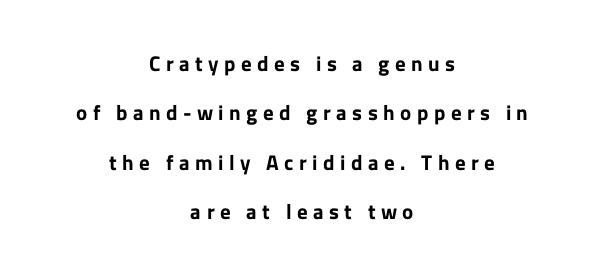
The image shows 21 px bold type, upright; set centered, loose line spacing (2.35x), unusually wide letter spacing (+0.26 em), not underlined.
